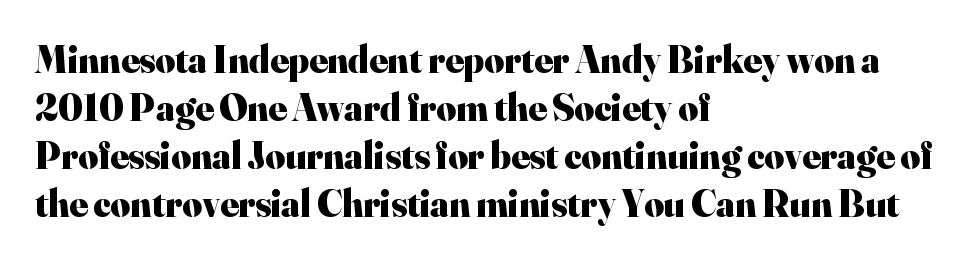
Q: Is the text bold? A: Yes.
Q: Is the text italic (slanted)? A: No, it is upright.
Q: Is the typeface a serif or a sans-serif typeface? A: Serif.
Q: Is the text underlined? A: No.
Q: How is the paragraph aligned? A: Left-aligned.
Q: Is the spacing between letters normal or unusually wide? A: Normal.
Q: Is the spacing between lines tight, normal or loose? A: Normal.
Q: Width (condensed, normal, or wide)? A: Normal.
Q: Stroke contrast? A: High.
Q: x-height? A: Small.
Q: Monospaced? A: No.
